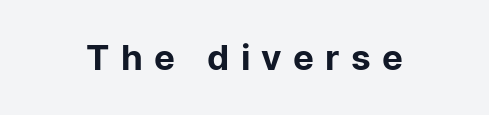
The image shows 35 px regular-weight sans-serif type, upright; set unusually wide letter spacing (+0.32 em), not underlined; low stroke contrast and a medium x-height.
